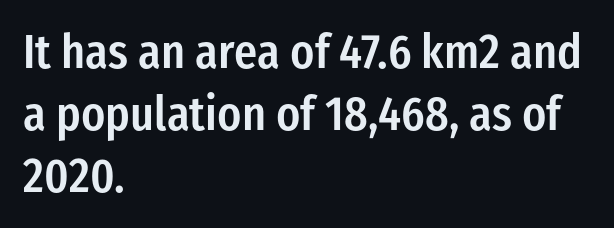
{"serif": "no", "italic": "no", "bold": "semi", "weight": "semibold", "width": "condensed", "stroke_contrast": "low", "x_height": "medium", "monospaced": "no", "underline": "no", "align": "left", "line_spacing": "normal", "line_spacing_ratio": 1.29, "letter_spacing": "normal", "letter_spacing_em": 0.0, "glyph_px": 48}
